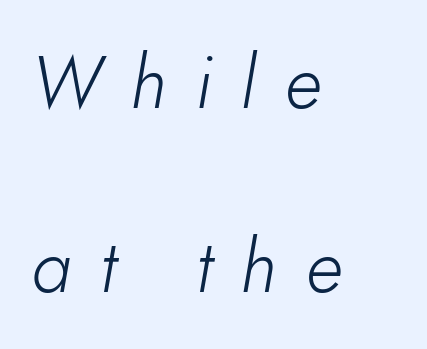
The image shows 74 px light type, italic (leaning right); set left-aligned, loose line spacing (2.48x), unusually wide letter spacing (+0.39 em), not underlined; low stroke contrast and a small x-height.
